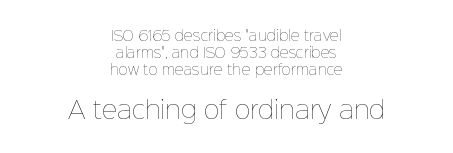
{"italic": "no", "bold": "no", "underline": "no", "align": "center", "line_spacing_ratio": 1.2, "letter_spacing": "normal", "letter_spacing_em": 0.0, "larger_block": "second", "size_ratio": 1.71, "glyph_px": 24}
